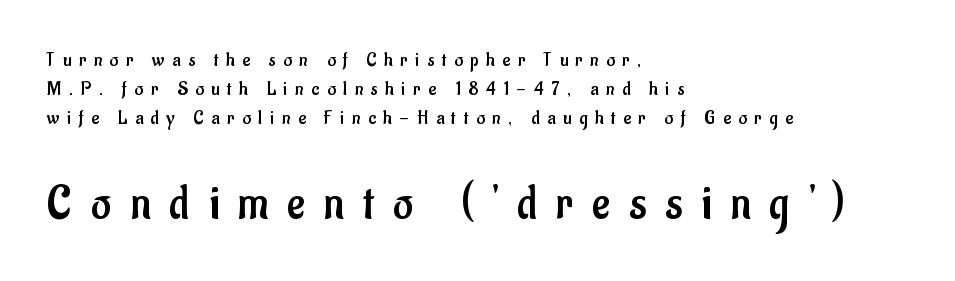
{"serif": "no", "italic": "no", "bold": "no", "weight": "regular", "width": "condensed", "stroke_contrast": "low", "x_height": "small", "monospaced": "no", "underline": "no", "align": "left", "line_spacing": "normal", "line_spacing_ratio": 1.44, "letter_spacing": "wide", "letter_spacing_em": 0.39, "larger_block": "second", "size_ratio": 2.45, "glyph_px": 49}
